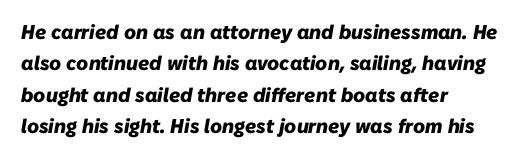
The font is running at its bold setting. Plain, unruled lines of type. An italicized treatment has been applied to the whole sample. Compared with typical paragraphs, the rows here are spaced about the same. Layout note: lines flush left.
